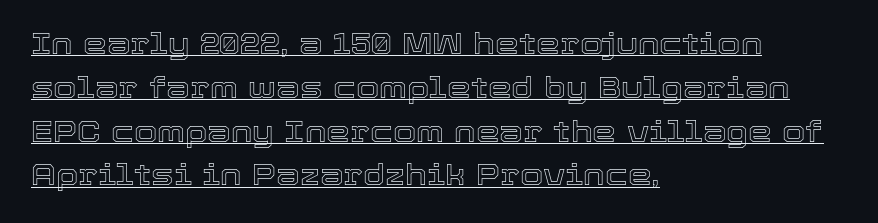
The image shows 30 px text type, upright; set left-aligned, normal line spacing (1.46x), normal letter spacing, underlined; a medium x-height.
